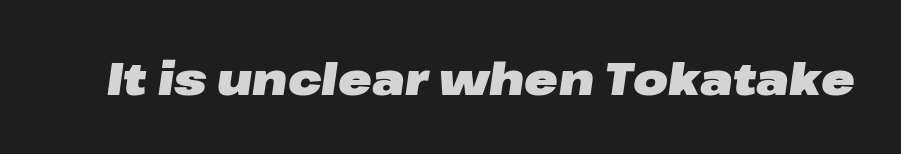
The image shows 45 px heavy, wide type, italic (leaning right); set normal letter spacing, not underlined; low stroke contrast and a medium x-height.
